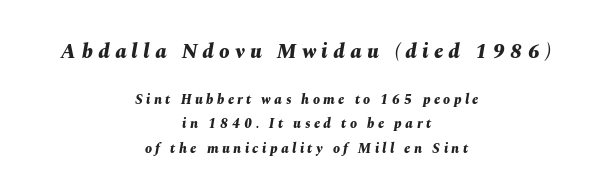
Type without underlining. The designer gave the opening block more size than the closing block. Emphasis by weight is at full strength: bold. In terms of posture, this sample is oblique.
